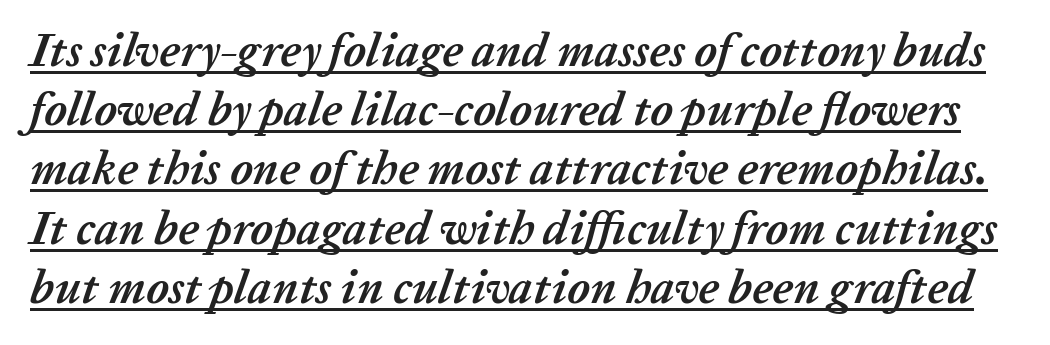
{"italic": "yes", "lean": "right", "slant_degrees": 20, "bold": "yes", "weight": "semibold", "width": "normal", "stroke_contrast": "low", "x_height": "medium", "monospaced": "no", "underline": "yes", "line_spacing": "normal", "line_spacing_ratio": 1.26, "letter_spacing": "normal", "letter_spacing_em": 0.0, "glyph_px": 47}
